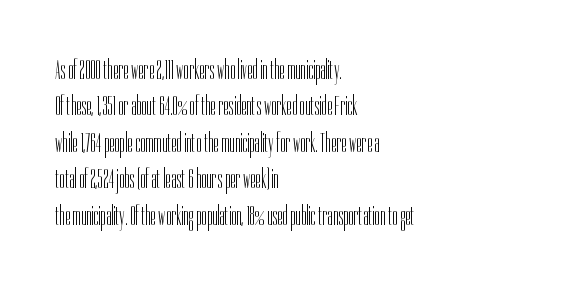
{"italic": "no", "bold": "no", "underline": "no", "align": "left", "line_spacing": "normal", "line_spacing_ratio": 1.35, "letter_spacing": "normal", "letter_spacing_em": 0.0, "glyph_px": 27}
